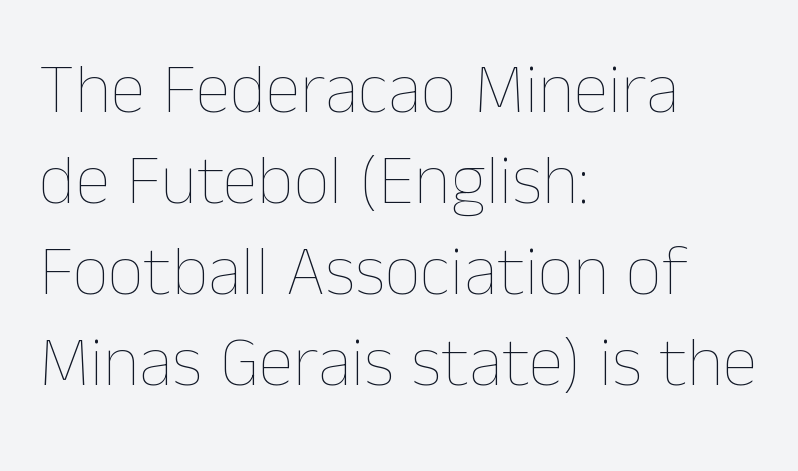
The image shows 71 px thin type, upright; set left-aligned, normal line spacing (1.28x), normal letter spacing, not underlined; low stroke contrast and a medium x-height.
